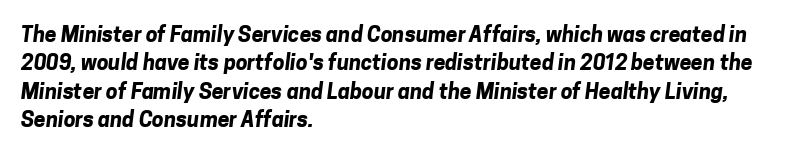
The image shows 21 px bold type; set left-aligned, normal line spacing (1.35x), normal letter spacing, not underlined.
